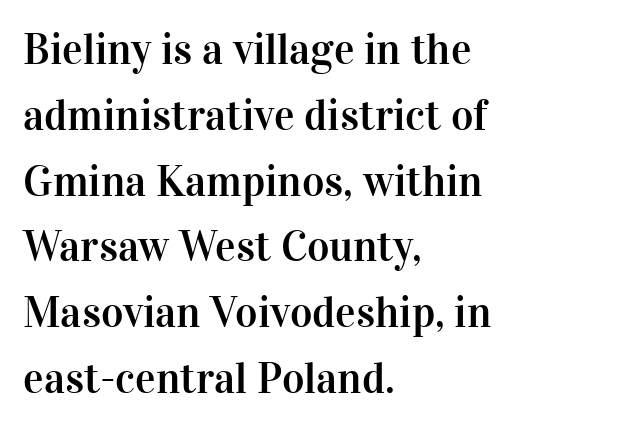
{"serif": "yes", "italic": "no", "width": "normal", "stroke_contrast": "high", "x_height": "medium", "monospaced": "no", "underline": "no", "align": "left", "line_spacing": "normal", "line_spacing_ratio": 1.53, "letter_spacing": "normal", "letter_spacing_em": 0.0, "glyph_px": 43}
